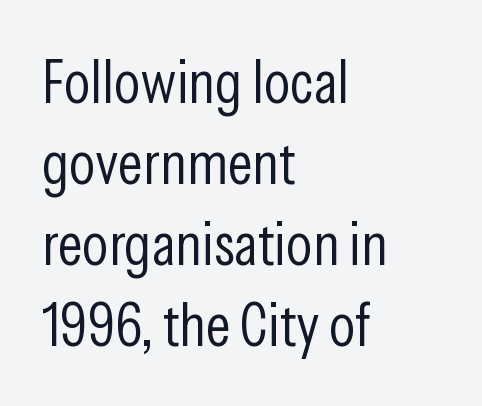
Is this a fixed-width face? No — the glyphs have proportional, varying widths. The designer left line spacing at the default. Letterform terminals end flat and unadorned throughout the passage. Compared with a typical body face, this is equally light or lighter still.
